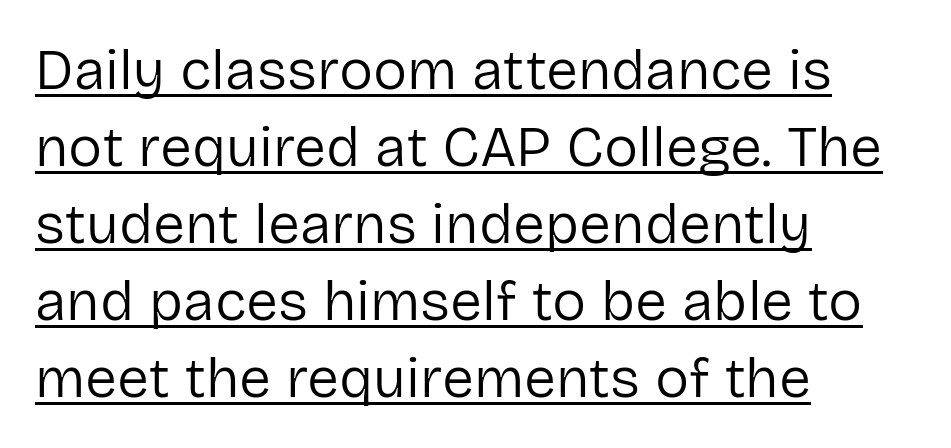
The image shows 57 px regular-weight sans-serif type, upright; set left-aligned, normal line spacing (1.35x), normal letter spacing, underlined; low stroke contrast and a medium x-height.
